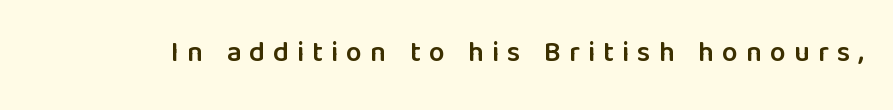
Just letters on the line, the space beneath them empty. Caption: expanded tracking, letters set apart. Look at the bottom of the vertical strokes: they stop flat, with no serifs. Is this a fixed-width face? No — the glyphs have proportional, varying widths. Nope, not italic — everything's standing straight.
